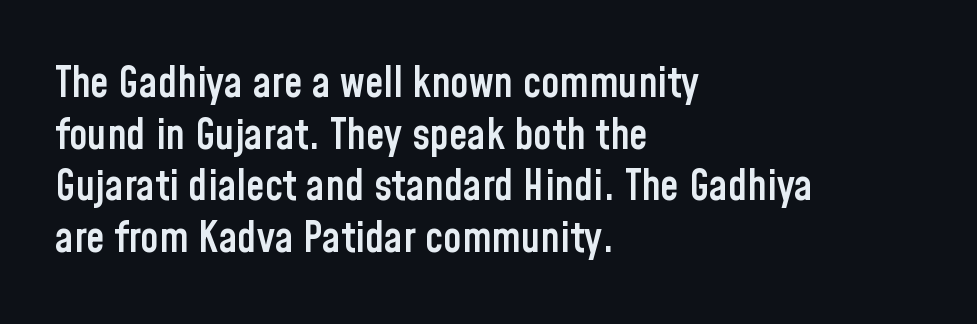
{"serif": "no", "italic": "no", "bold": "semi", "weight": "semibold", "width": "condensed", "stroke_contrast": "low", "x_height": "medium", "monospaced": "no", "underline": "no", "align": "left", "line_spacing_ratio": 1.23, "letter_spacing": "normal", "letter_spacing_em": 0.0, "glyph_px": 42}
